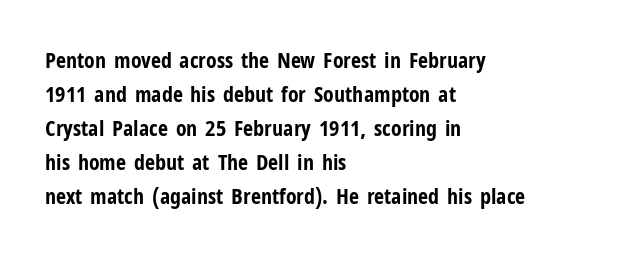
Q: Is the text bold? A: Yes.
Q: Is the text italic (slanted)? A: No, it is upright.
Q: Is the text underlined? A: No.
Q: How is the paragraph aligned? A: Left-aligned.
Q: Is the spacing between letters normal or unusually wide? A: Normal.
Q: Is the spacing between lines tight, normal or loose? A: Normal.
